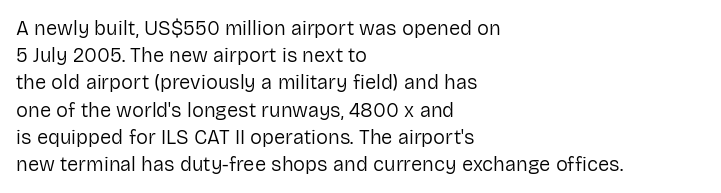
{"italic": "no", "bold": "no", "underline": "no", "align": "left", "line_spacing": "normal", "line_spacing_ratio": 1.36, "letter_spacing": "normal", "letter_spacing_em": 0.0, "glyph_px": 20}
